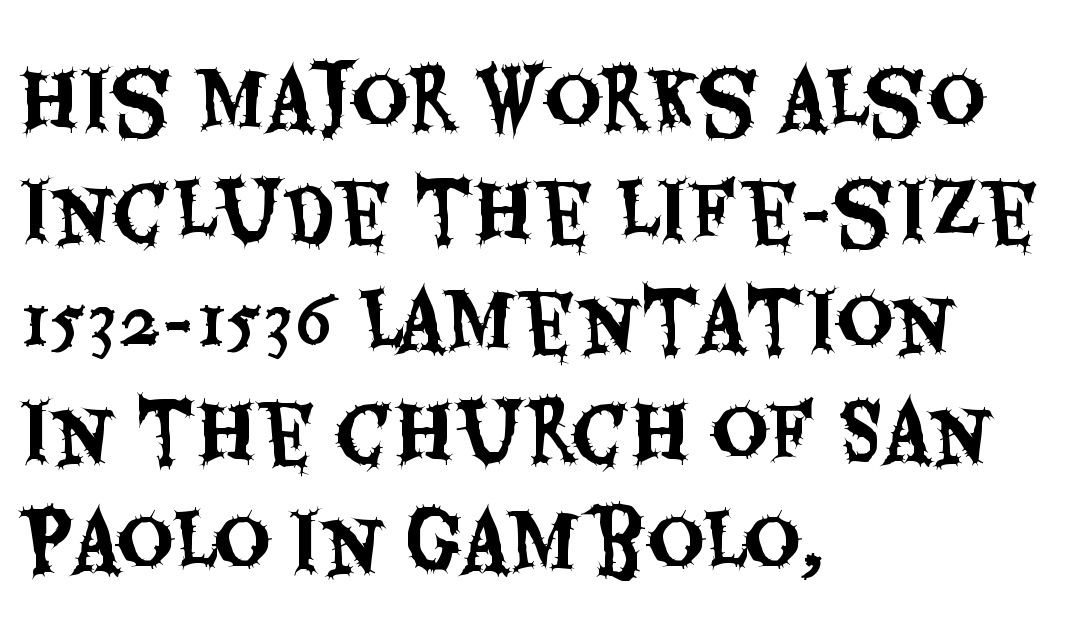
The image shows 79 px condensed sans-serif type, upright; set left-aligned, normal line spacing (1.4x), normal letter spacing, not underlined; medium stroke contrast and a large x-height.
